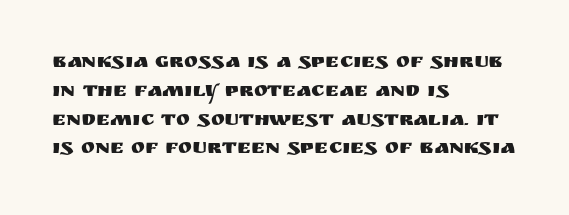
The image shows 21 px text type, upright; set left-aligned, normal line spacing (1.37x), normal letter spacing, not underlined.
